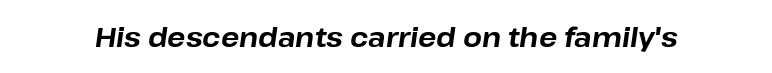
{"italic": "yes", "lean": "right", "slant_degrees": 8, "bold": "yes", "underline": "no", "letter_spacing": "normal", "letter_spacing_em": 0.0, "glyph_px": 27}
